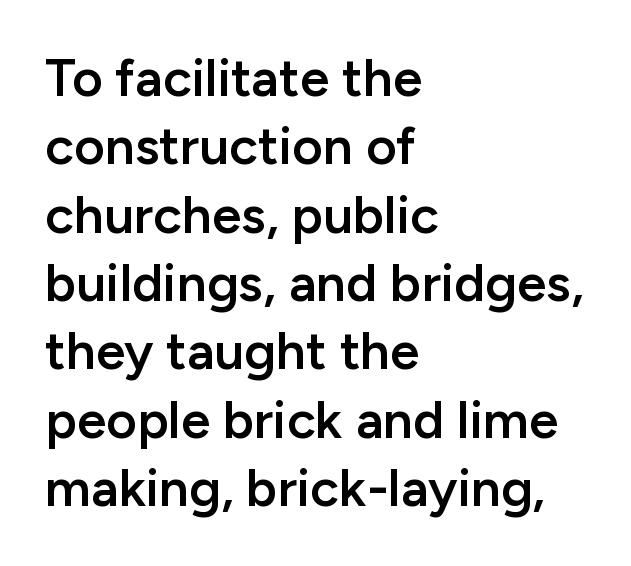
Q: Is the text bold? A: Semi-bold.
Q: Is the text italic (slanted)? A: No, it is upright.
Q: Is the typeface a serif or a sans-serif typeface? A: Sans-serif.
Q: Is the text underlined? A: No.
Q: How is the paragraph aligned? A: Left-aligned.
Q: Is the spacing between letters normal or unusually wide? A: Normal.
Q: Is the spacing between lines tight, normal or loose? A: Normal.
Q: Width (condensed, normal, or wide)? A: Normal.
Q: Stroke contrast? A: Low.
Q: x-height? A: Medium.
Q: Monospaced? A: No.
